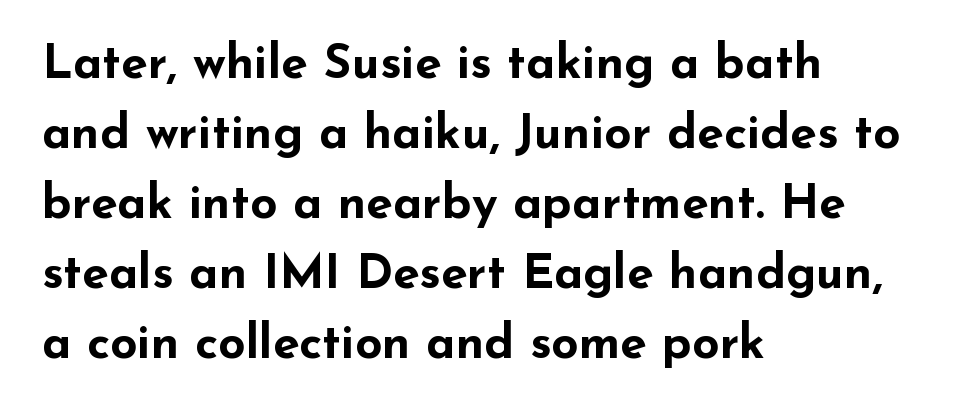
{"serif": "no", "italic": "no", "bold": "yes", "weight": "bold", "width": "wide", "stroke_contrast": "low", "x_height": "small", "monospaced": "no", "underline": "no", "align": "left", "line_spacing": "normal", "line_spacing_ratio": 1.46, "letter_spacing": "normal", "letter_spacing_em": 0.0, "glyph_px": 48}
